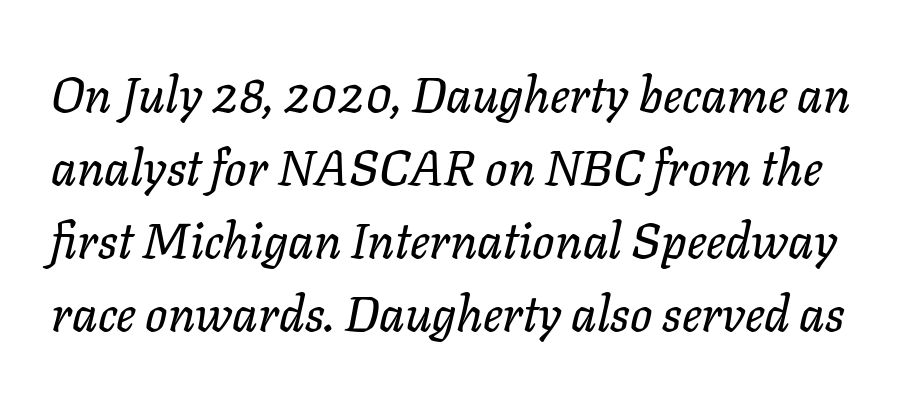
Q: Is the text italic (slanted)? A: Yes, it leans right by about 11 degrees.
Q: Is the text underlined? A: No.
Q: Is the spacing between letters normal or unusually wide? A: Normal.
Q: Is the spacing between lines tight, normal or loose? A: Normal.
Q: Width (condensed, normal, or wide)? A: Normal.
Q: Stroke contrast? A: Low.
Q: x-height? A: Medium.
Q: Monospaced? A: No.
